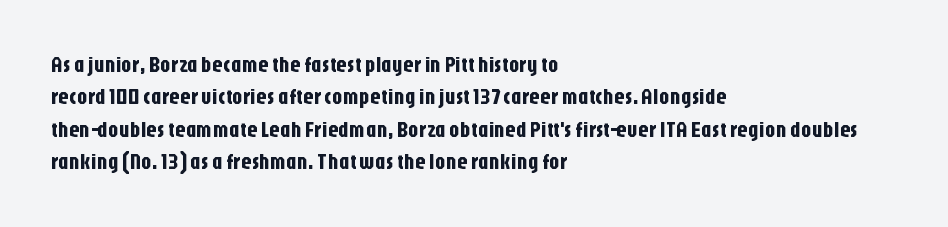
The image shows 21 px text type, upright; set left-aligned, normal line spacing (1.54x), normal letter spacing, not underlined.
